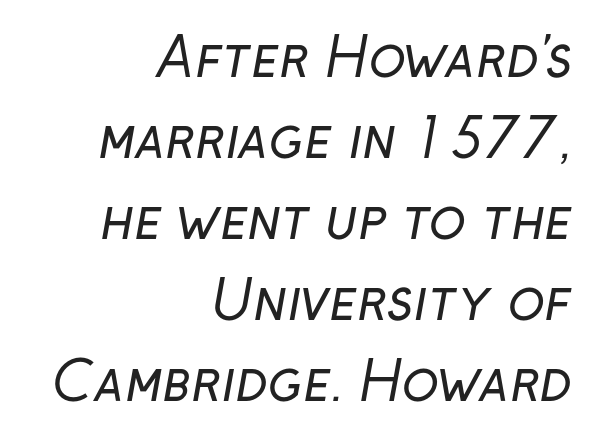
Q: Is the text bold? A: No.
Q: Is the typeface a serif or a sans-serif typeface? A: Sans-serif.
Q: Is the text underlined? A: No.
Q: How is the paragraph aligned? A: Right-aligned.
Q: Is the spacing between letters normal or unusually wide? A: Normal.
Q: Is the spacing between lines tight, normal or loose? A: Normal.
Q: Width (condensed, normal, or wide)? A: Normal.
Q: Stroke contrast? A: Low.
Q: x-height? A: Medium.
Q: Monospaced? A: No.
